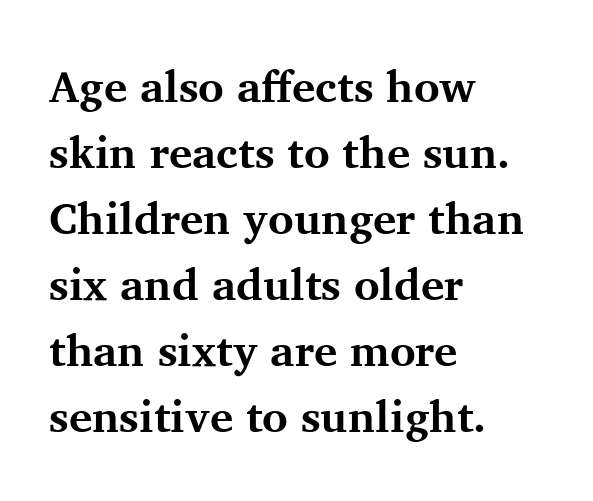
Here the designer chose a conventional face with non-uniform glyph widths. The paragraph has a hard left edge and a soft right edge. Honestly, there is no underline to notice here at all. Look at the bottom of the vertical strokes: they flare into serifs here. Its strokes are broad and dark, the hallmark of bold type.
